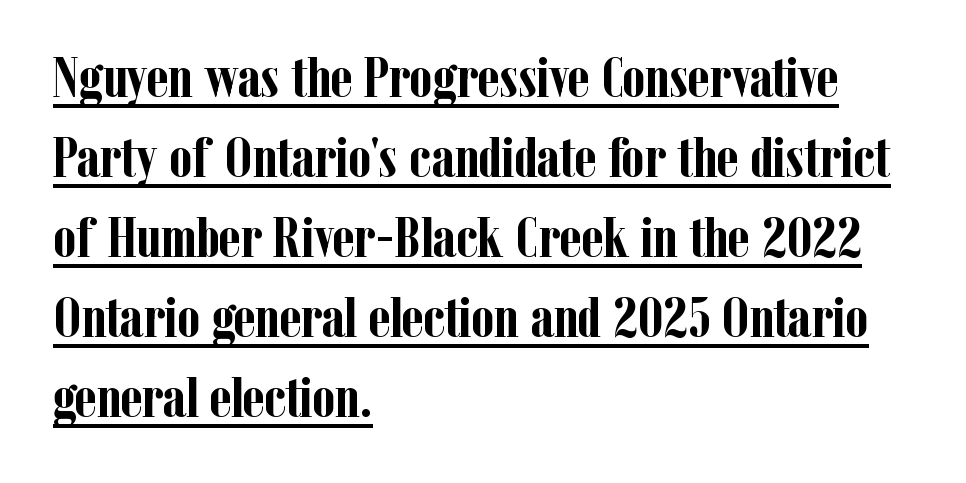
The image shows 58 px semibold, condensed serif type, upright; set left-aligned, normal line spacing (1.38x), normal letter spacing, underlined; low stroke contrast and a medium x-height.
